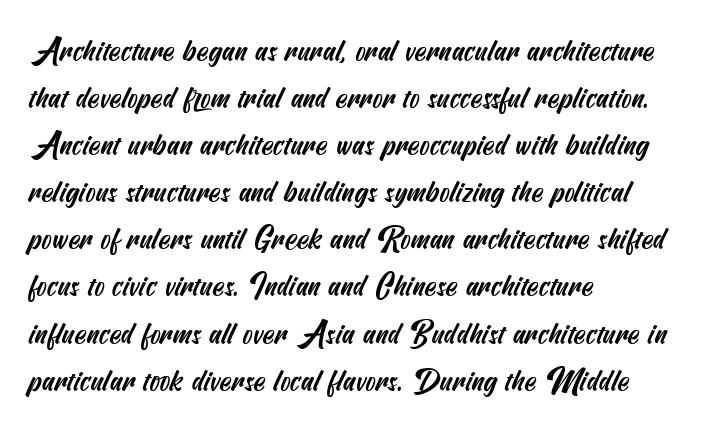
The image shows 30 px condensed sans-serif type; set left-aligned, normal line spacing (1.57x), normal letter spacing, not underlined; medium stroke contrast and a small x-height.
